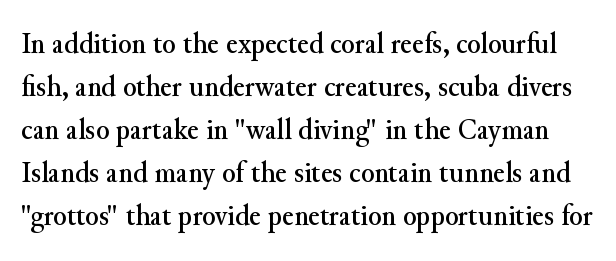
{"serif": "yes", "italic": "no", "width": "normal", "stroke_contrast": "medium", "x_height": "small", "monospaced": "no", "underline": "no", "line_spacing": "normal", "line_spacing_ratio": 1.39, "letter_spacing": "normal", "letter_spacing_em": 0.0, "glyph_px": 31}
